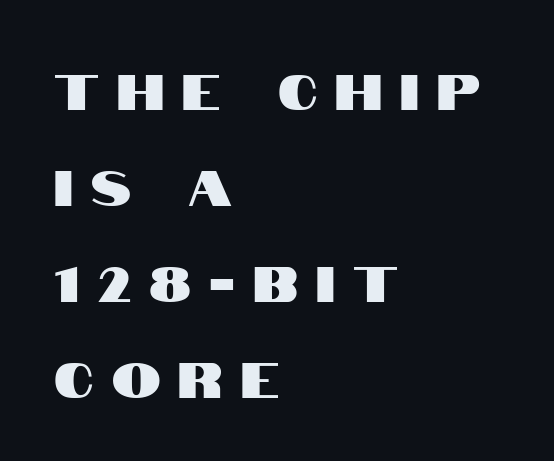
Q: Is the text italic (slanted)? A: No, it is upright.
Q: Is the typeface a serif or a sans-serif typeface? A: Sans-serif.
Q: Is the text underlined? A: No.
Q: How is the paragraph aligned? A: Left-aligned.
Q: Is the spacing between letters normal or unusually wide? A: Unusually wide.
Q: Is the spacing between lines tight, normal or loose? A: Loose.
Q: Width (condensed, normal, or wide)? A: Condensed.
Q: Stroke contrast? A: High.
Q: x-height? A: Large.
Q: Monospaced? A: No.
